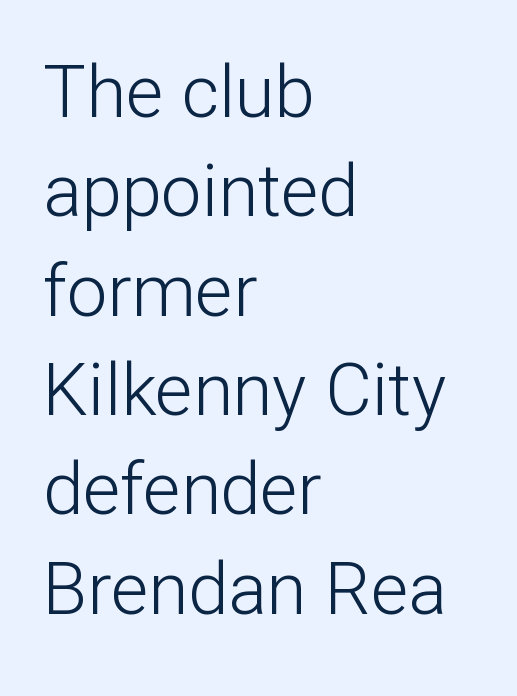
{"serif": "no", "italic": "no", "bold": "no", "weight": "light", "width": "normal", "stroke_contrast": "low", "x_height": "medium", "monospaced": "no", "underline": "no", "align": "left", "line_spacing": "normal", "line_spacing_ratio": 1.38, "letter_spacing": "normal", "letter_spacing_em": 0.0, "glyph_px": 72}
